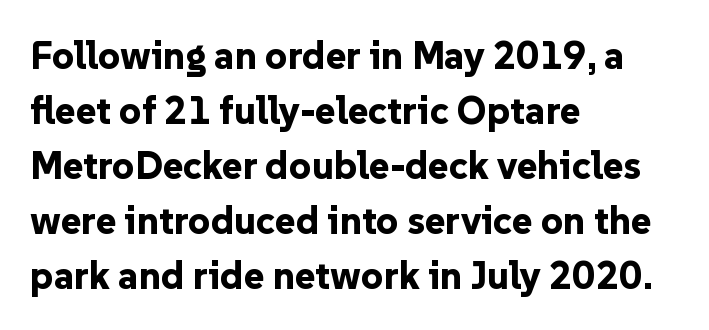
{"serif": "no", "italic": "no", "bold": "yes", "weight": "bold", "width": "normal", "stroke_contrast": "low", "x_height": "medium", "monospaced": "no", "underline": "no", "align": "left", "line_spacing": "normal", "line_spacing_ratio": 1.41, "letter_spacing": "normal", "letter_spacing_em": 0.0, "glyph_px": 39}
